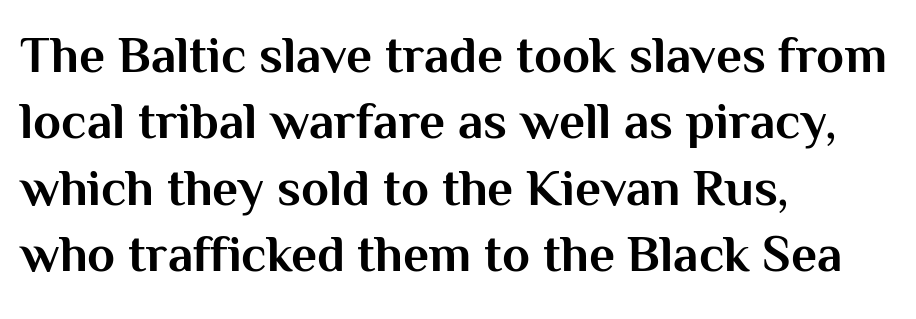
Q: Is the text bold? A: Yes.
Q: Is the text italic (slanted)? A: No, it is upright.
Q: Is the typeface a serif or a sans-serif typeface? A: Sans-serif.
Q: Is the text underlined? A: No.
Q: How is the paragraph aligned? A: Left-aligned.
Q: Is the spacing between letters normal or unusually wide? A: Normal.
Q: Is the spacing between lines tight, normal or loose? A: Normal.
Q: Width (condensed, normal, or wide)? A: Normal.
Q: Stroke contrast? A: Medium.
Q: x-height? A: Medium.
Q: Monospaced? A: No.
